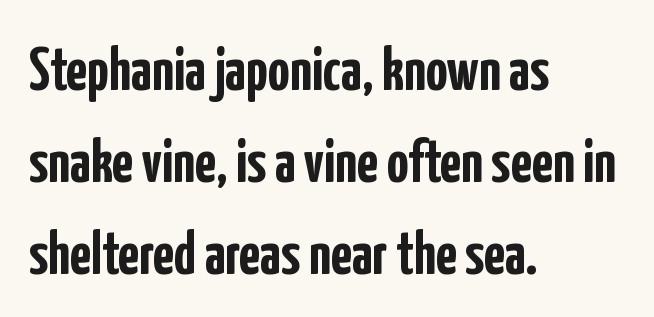
{"serif": "no", "italic": "no", "bold": "yes", "weight": "semibold", "width": "condensed", "stroke_contrast": "low", "x_height": "medium", "monospaced": "no", "underline": "no", "align": "left", "line_spacing": "normal", "line_spacing_ratio": 1.51, "letter_spacing": "normal", "letter_spacing_em": 0.0, "glyph_px": 61}
